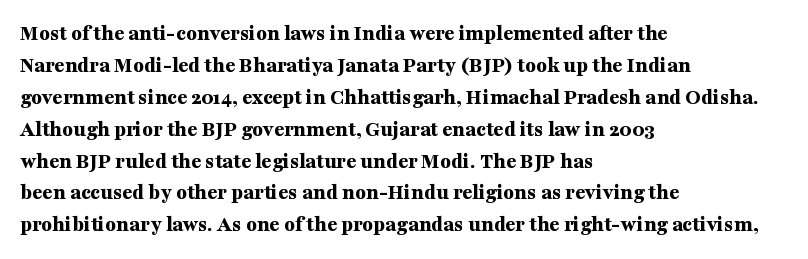
{"italic": "no", "bold": "yes", "underline": "no", "align": "left", "line_spacing": "normal", "line_spacing_ratio": 1.45, "letter_spacing": "normal", "letter_spacing_em": 0.0, "glyph_px": 22}
